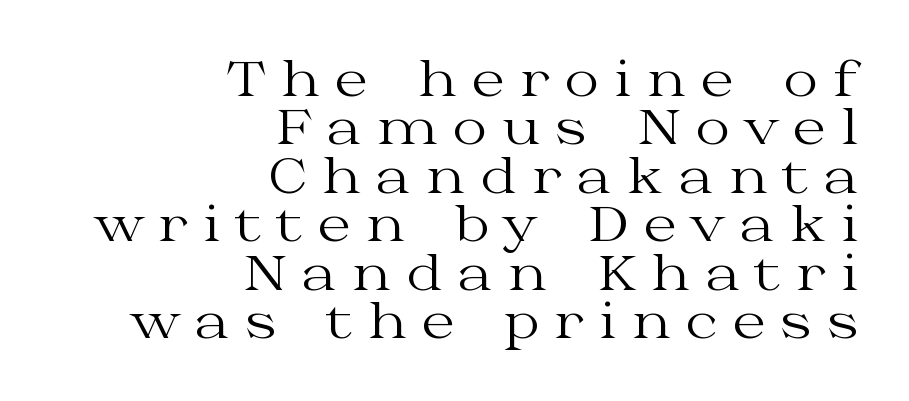
{"serif": "yes", "italic": "no", "bold": "no", "weight": "regular", "width": "wide", "stroke_contrast": "medium", "x_height": "medium", "monospaced": "no", "underline": "no", "align": "right", "line_spacing": "tight", "line_spacing_ratio": 1.01, "letter_spacing": "wide", "letter_spacing_em": 0.31, "glyph_px": 48}
